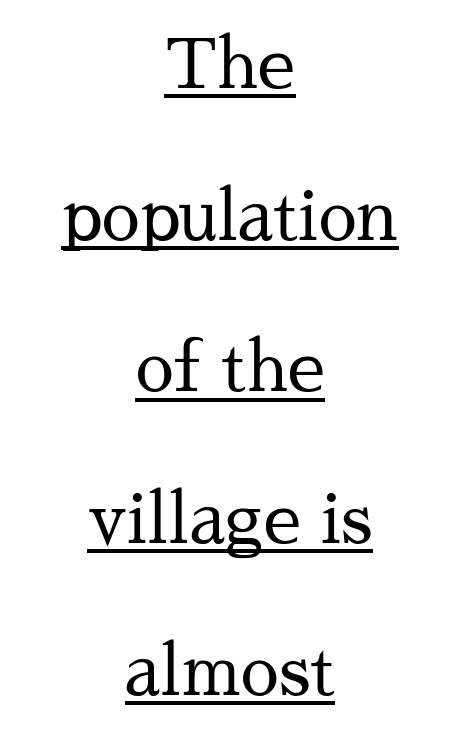
{"serif": "yes", "italic": "no", "bold": "no", "weight": "regular", "width": "normal", "stroke_contrast": "medium", "x_height": "medium", "monospaced": "no", "underline": "yes", "align": "center", "line_spacing": "loose", "line_spacing_ratio": 2.23, "letter_spacing": "normal", "letter_spacing_em": 0.0, "glyph_px": 68}
